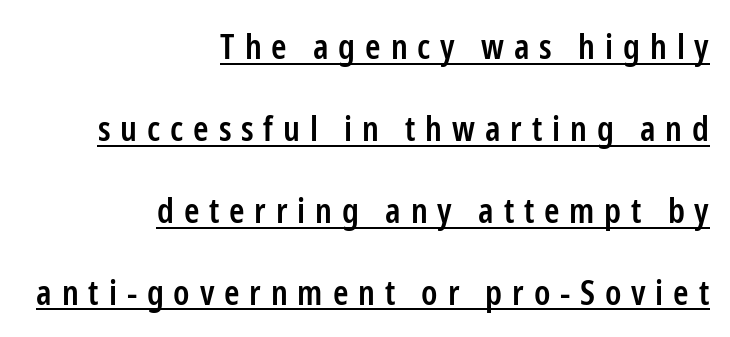
Q: Is the text bold? A: Semi-bold.
Q: Is the text italic (slanted)? A: No, it is upright.
Q: Is the typeface a serif or a sans-serif typeface? A: Sans-serif.
Q: Is the text underlined? A: Yes.
Q: How is the paragraph aligned? A: Right-aligned.
Q: Is the spacing between letters normal or unusually wide? A: Unusually wide.
Q: Is the spacing between lines tight, normal or loose? A: Loose.
Q: Width (condensed, normal, or wide)? A: Condensed.
Q: Stroke contrast? A: Low.
Q: x-height? A: Medium.
Q: Monospaced? A: No.
